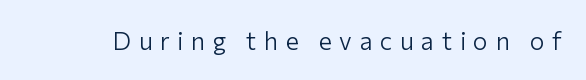
{"italic": "no", "bold": "no", "underline": "no", "letter_spacing": "wide", "letter_spacing_em": 0.3, "glyph_px": 25}
